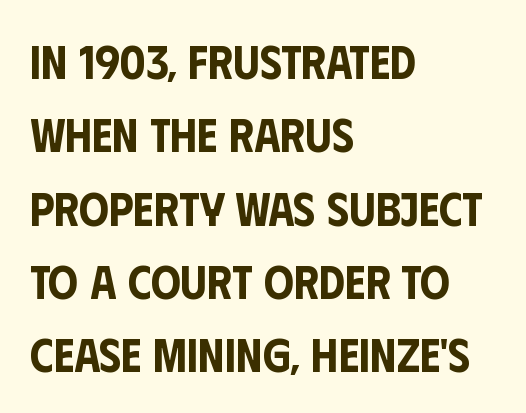
Examine the stroke ends and you'll find no serifs. Reading down the column, the eye jumps a familiar distance to each next line. Italic: no, the glyphs are upright roman. Proportional: the letters do not fall into vertical columns. Decoration check: the copy has no underline. These lines keep a tight, regular rhythm from letter to letter.
